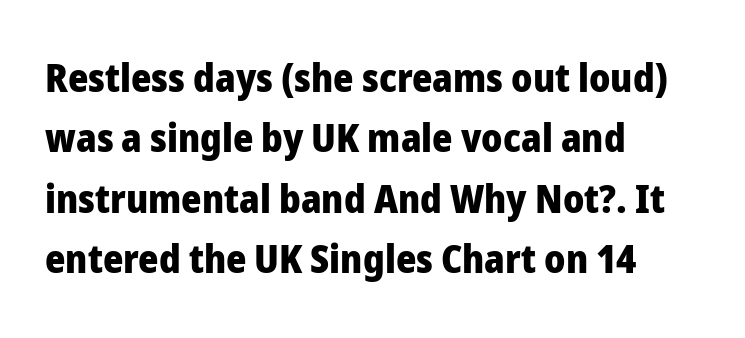
The image shows 39 px heavy sans-serif type, upright; set left-aligned, normal line spacing (1.55x), normal letter spacing, not underlined; low stroke contrast and a medium x-height.
